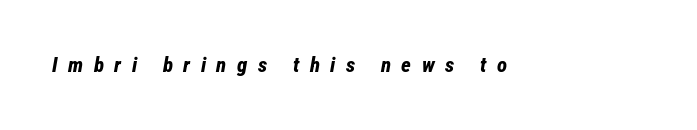
Beneath every word, the page is bare. Someone cranked the tracking dial way up on this one. Emphasis-style slanted type is in use. Set as a true bold cut, around the 700 mark.
